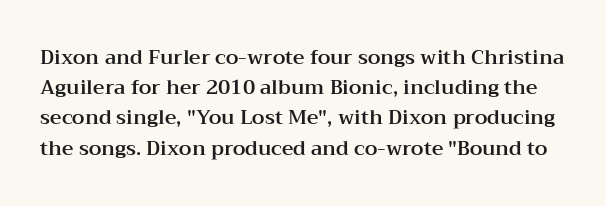
The image shows 20 px text type, upright; set normal line spacing (1.51x), normal letter spacing, not underlined.
